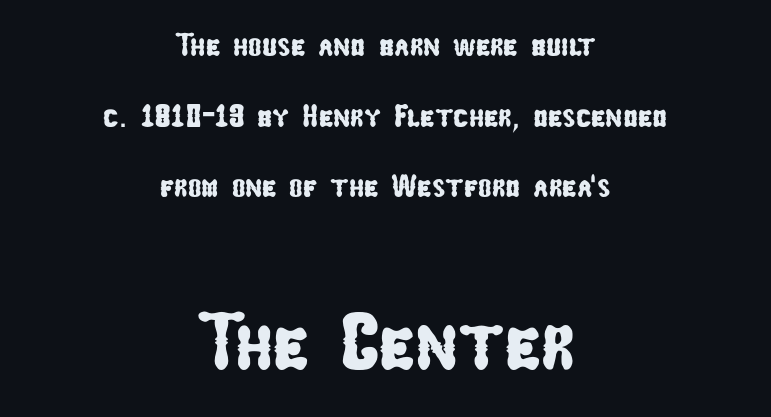
The image shows 80 px condensed sans-serif type; set centered, loose line spacing (2.21x), normal letter spacing, not underlined; the second (bottom) block is 2.5x larger; low stroke contrast and a medium x-height.
